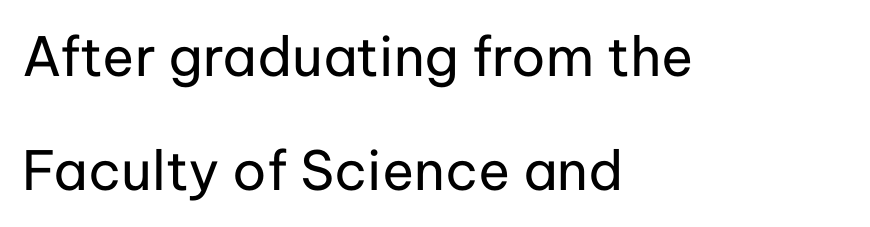
This rendering leaves character spacing at its baseline value. The lettering stays uniformly vertical, giving the passage a roman look. Bare-footed words on every line. All the whitespace from short lines collects on the right.
